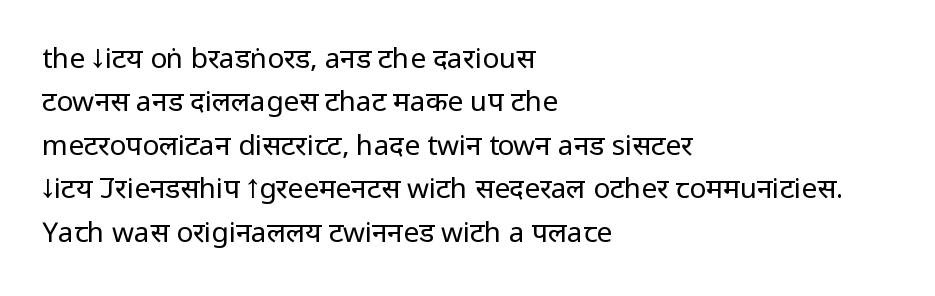
The image shows 28 px regular-weight, condensed sans-serif type, upright; set left-aligned, normal line spacing (1.55x), normal letter spacing, not underlined; low stroke contrast and a large x-height.
